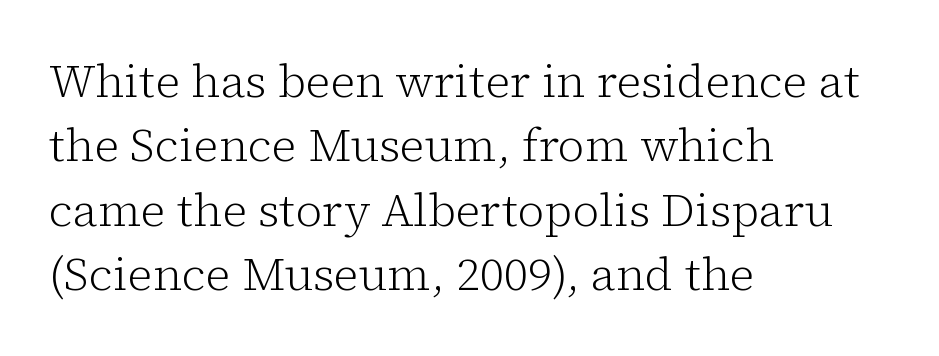
No extra tracking has been applied to these lines. Posture: upright roman. Here the designer chose a conventional face with non-uniform glyph widths. A student would call this left alignment; a typographer would say flush left, rag right.
